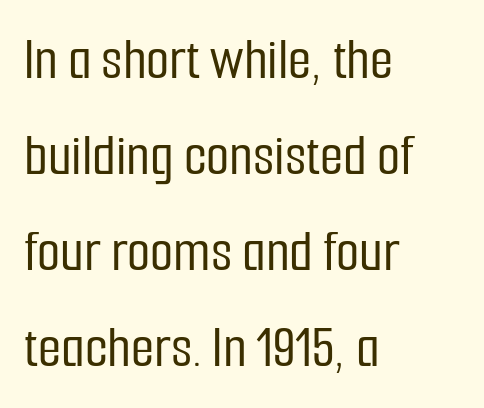
The image shows 60 px condensed sans-serif type, upright; set left-aligned, normal line spacing (1.6x), normal letter spacing, not underlined; low stroke contrast and a medium x-height.
